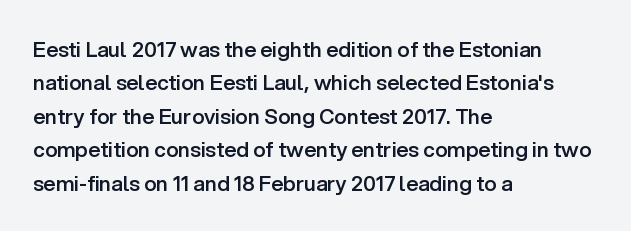
Q: Is the text bold? A: Semi-bold.
Q: Is the text italic (slanted)? A: No, it is upright.
Q: Is the text underlined? A: No.
Q: How is the paragraph aligned? A: Left-aligned.
Q: Is the spacing between letters normal or unusually wide? A: Normal.
Q: Is the spacing between lines tight, normal or loose? A: Normal.
